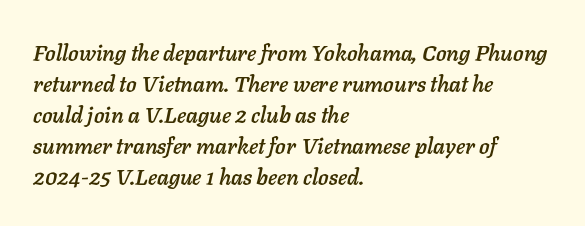
Which margin do the lines hug? The left one — the right edge is uneven. The vertical gap from one line to the next is medium. Glyph-to-glyph distance matches everyday printed text. The rendering applies a slant to the glyphs.
